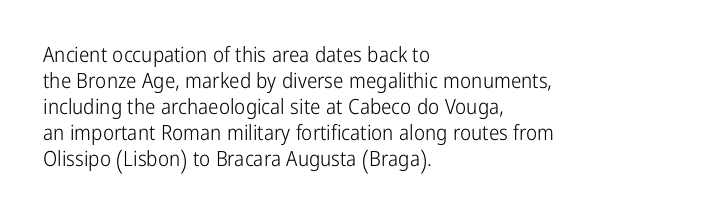
The typography opts for an upright posture over an oblique one. Unmarked baselines from the first word to the last. Students, note that the glyphs here touch the page at normal intervals. Which margin do the lines hug? The left one — the right edge is uneven. The typesetting does not lean heavy: it is not bold.
